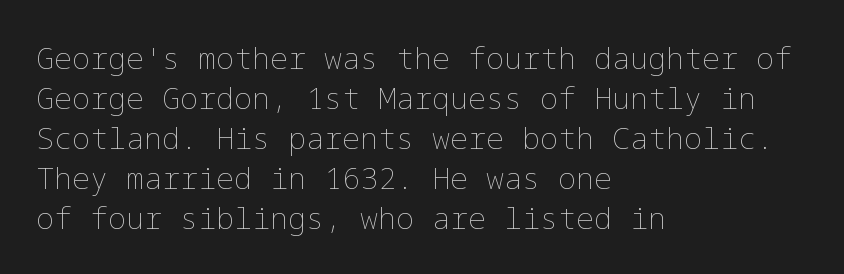
The designer left line spacing at the default. The lettering stays uniformly vertical, giving the passage a roman look. Left-aligned paragraph, ragged on the right. A bare baseline throughout the passage. Glyph-to-glyph distance matches everyday printed text.
